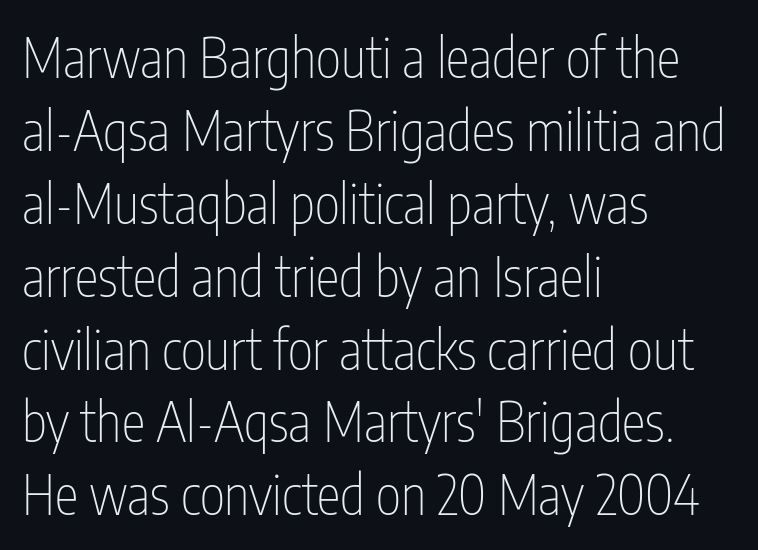
These lines keep a tight, regular rhythm from letter to letter. Stroke thickness stays within the range of a standard reading face or lighter. Rendered with straight, roman letterforms. In CSS terms this would be text-align: left. Is this a sans? Yes — the strokes have no serifs. Each row of text sits above clean, open space.
